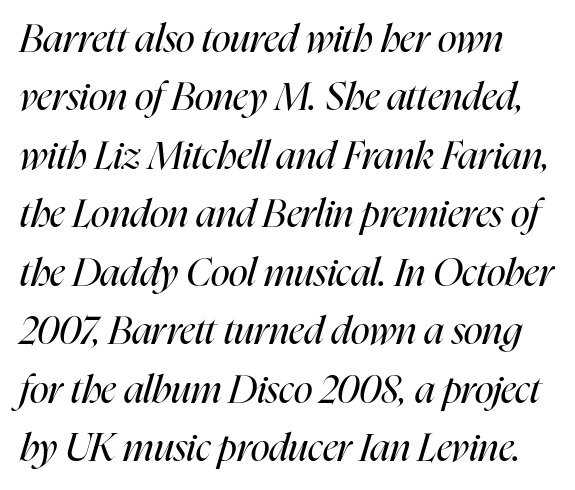
Observe the lean: these are italic letterforms. Each letter keeps its own natural width here, so spacing adapts to shape. One glance says typical: line gaps are just what's usual. Stroke mass is kept to a normal reading level or below.
